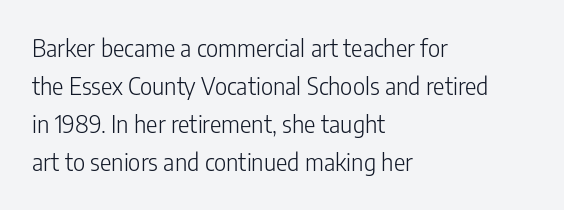
Is there much room between lines? A standard amount, neither cramped nor airy. A roman cut, with each character standing at attention. How are the letters spaced? Ordinarily, with no added tracking. This rendering features lettering with no underline. The paragraph shown leans on its left margin. The weight tops out at a normal text grade.
